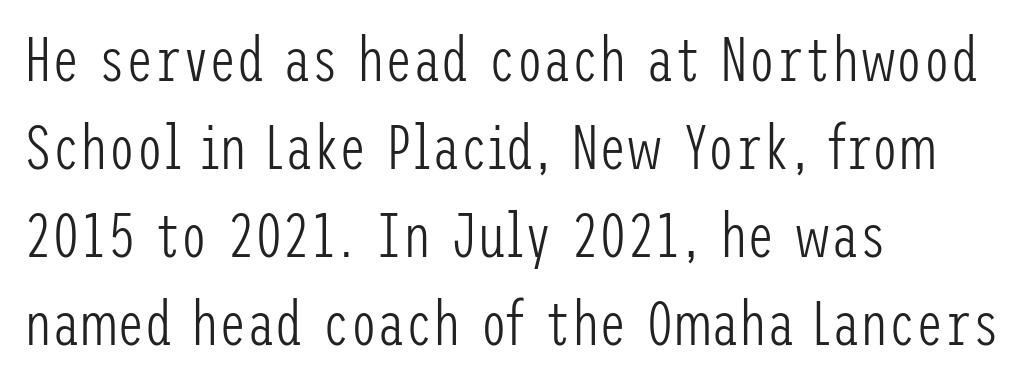
Q: Is the text bold? A: No.
Q: Is the text italic (slanted)? A: No, it is upright.
Q: Is the typeface a serif or a sans-serif typeface? A: Sans-serif.
Q: Is the text underlined? A: No.
Q: How is the paragraph aligned? A: Left-aligned.
Q: Is the spacing between letters normal or unusually wide? A: Normal.
Q: Is the spacing between lines tight, normal or loose? A: Normal.
Q: Width (condensed, normal, or wide)? A: Condensed.
Q: Stroke contrast? A: Low.
Q: x-height? A: Medium.
